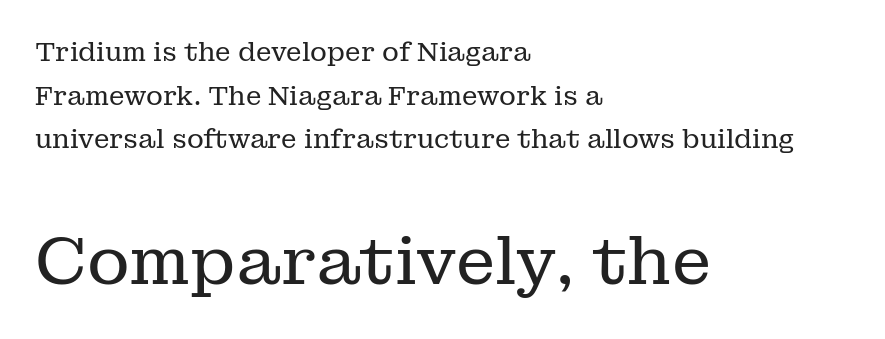
{"serif": "yes", "italic": "no", "bold": "no", "weight": "regular", "width": "normal", "stroke_contrast": "low", "x_height": "medium", "monospaced": "no", "underline": "no", "align": "left", "line_spacing": "normal", "line_spacing_ratio": 1.68, "letter_spacing": "normal", "letter_spacing_em": 0.0, "larger_block": "second", "size_ratio": 2.54, "glyph_px": 66}
